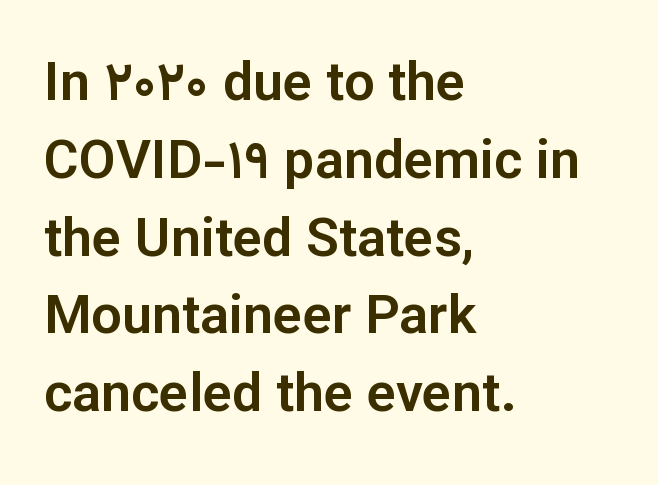
Italic: no, the glyphs are upright roman. The passage shown is not underscored anywhere. Think of a printed novel: that variable character pitch is what you see here. Observe the absence of serifs on each vertical stroke in this sample. Horizontal alignment here is leftward, the default for most running prose. Students, observe: this is what conventionally led text looks like.
